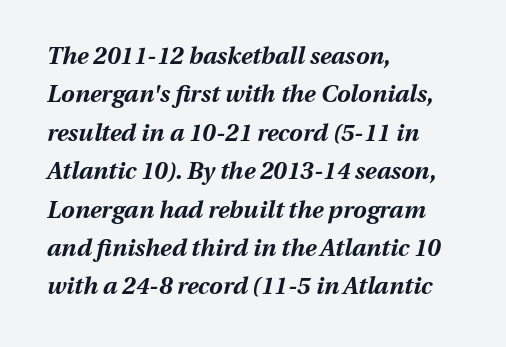
Compared with typical body copy, the letter spacing here is the same. Horizontal alignment here is leftward, the default for most running prose. Honestly, the row spacing looks completely unremarkable. The passage shown leans; its letterforms are oblique.
